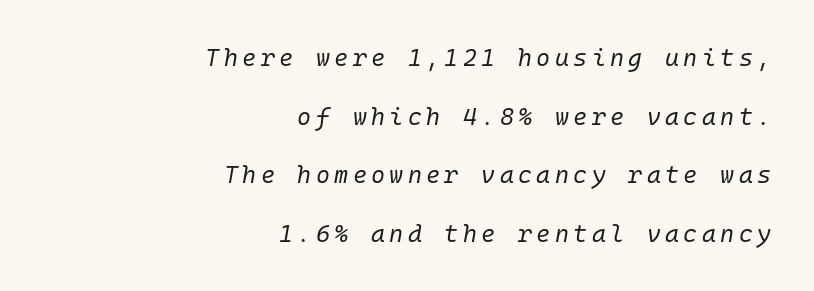
Q: Is the text bold? A: No.
Q: Is the text italic (slanted)? A: Yes, it leans right by about 10 degrees.
Q: Is the text underlined? A: No.
Q: How is the paragraph aligned? A: Right-aligned.
Q: Is the spacing between lines tight, normal or loose? A: Loose.
